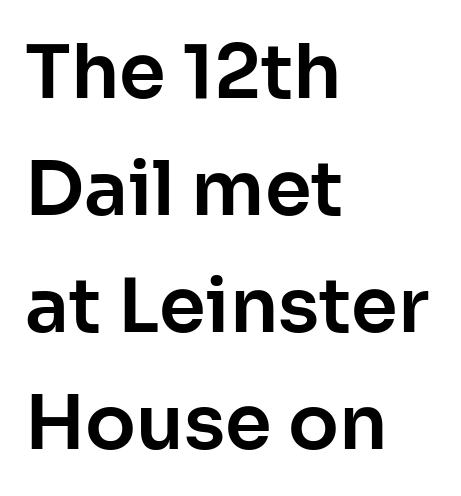
The image shows 75 px sans-serif type, upright; set left-aligned, normal line spacing (1.56x), normal letter spacing, not underlined; low stroke contrast and a medium x-height.
